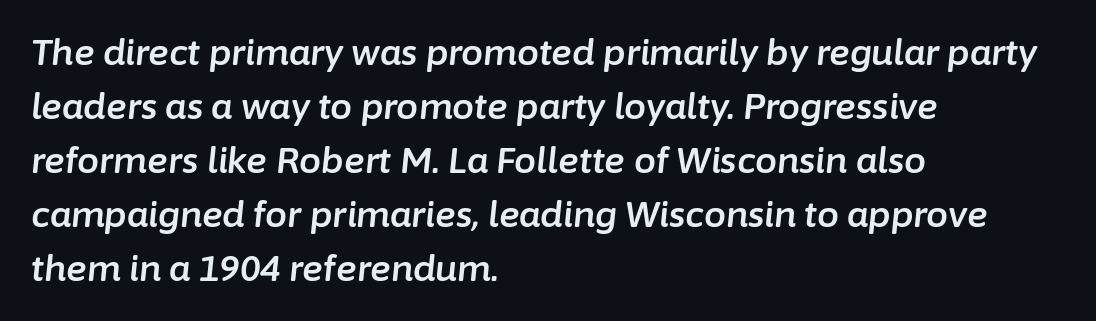
Q: Is the text italic (slanted)? A: Yes, it leans right by about 6 degrees.
Q: Is the text underlined? A: No.
Q: How is the paragraph aligned? A: Left-aligned.
Q: Is the spacing between letters normal or unusually wide? A: Normal.
Q: Is the spacing between lines tight, normal or loose? A: Normal.
Q: Width (condensed, normal, or wide)? A: Normal.
Q: Stroke contrast? A: Low.
Q: x-height? A: Medium.
Q: Monospaced? A: No.
